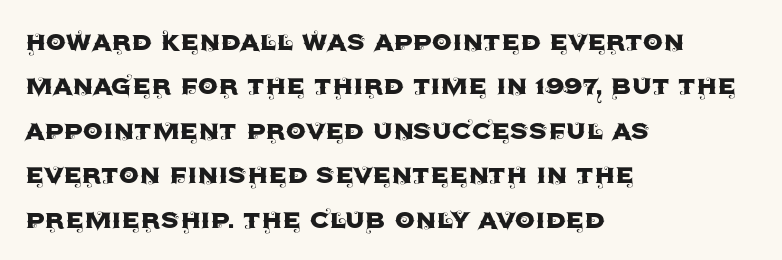
The letters advance in unequal steps, a hallmark of proportional type. Typographically, this falls in the sans-serif category. A classic flush-left, rag-right setting is used for this passage. The space beneath each line is pristine and unruled. Leading: standard.
